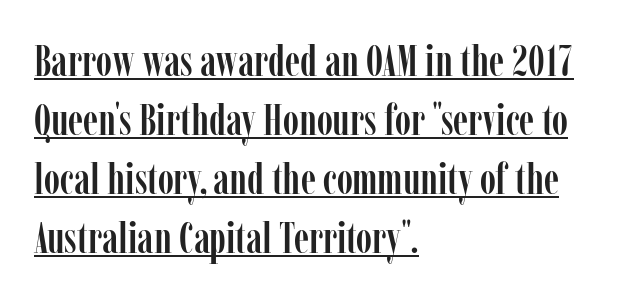
{"serif": "yes", "italic": "no", "width": "condensed", "stroke_contrast": "low", "x_height": "medium", "monospaced": "no", "underline": "yes", "align": "left", "line_spacing": "normal", "line_spacing_ratio": 1.34, "letter_spacing": "normal", "letter_spacing_em": 0.0, "glyph_px": 44}
